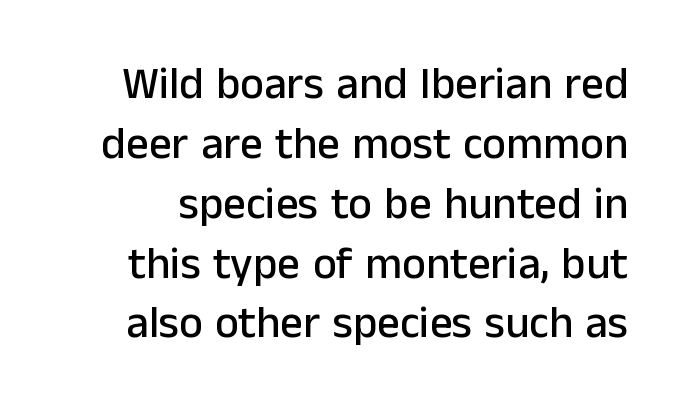
{"serif": "no", "italic": "no", "width": "normal", "stroke_contrast": "low", "x_height": "medium", "monospaced": "no", "underline": "no", "line_spacing": "normal", "line_spacing_ratio": 1.33, "letter_spacing": "normal", "letter_spacing_em": 0.0, "glyph_px": 45}
